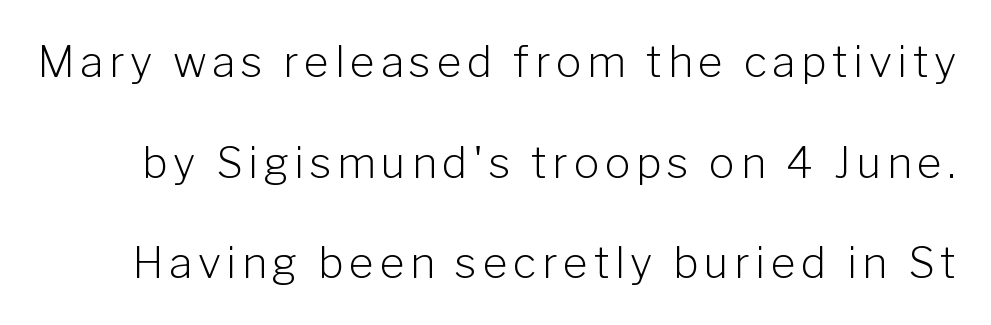
Q: Is the text bold? A: No.
Q: Is the text italic (slanted)? A: No, it is upright.
Q: Is the typeface a serif or a sans-serif typeface? A: Sans-serif.
Q: Is the text underlined? A: No.
Q: Is the spacing between lines tight, normal or loose? A: Loose.
Q: Width (condensed, normal, or wide)? A: Normal.
Q: Stroke contrast? A: Low.
Q: x-height? A: Medium.
Q: Monospaced? A: No.
